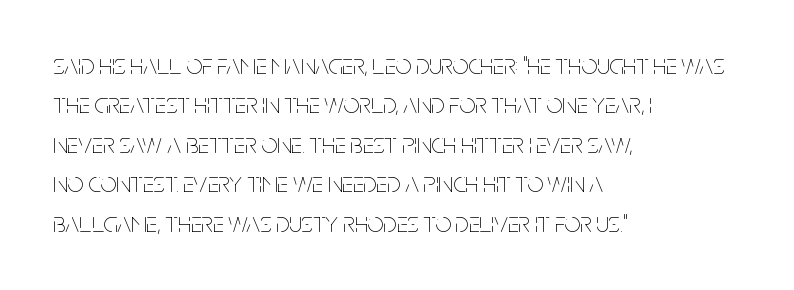
The image shows 28 px thin, condensed type, upright; set left-aligned, normal line spacing (1.41x), normal letter spacing, not underlined; low stroke contrast and a large x-height.
